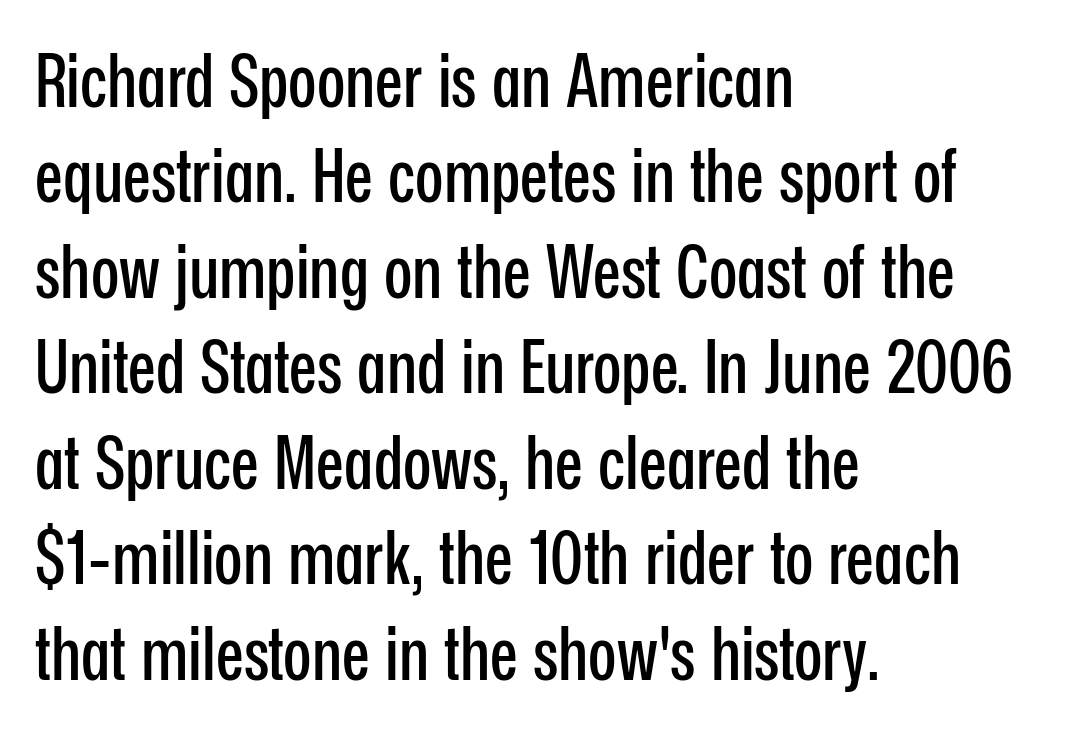
{"serif": "no", "italic": "no", "width": "condensed", "stroke_contrast": "low", "x_height": "medium", "monospaced": "no", "underline": "no", "align": "left", "line_spacing": "normal", "line_spacing_ratio": 1.29, "letter_spacing": "normal", "letter_spacing_em": 0.0, "glyph_px": 74}
